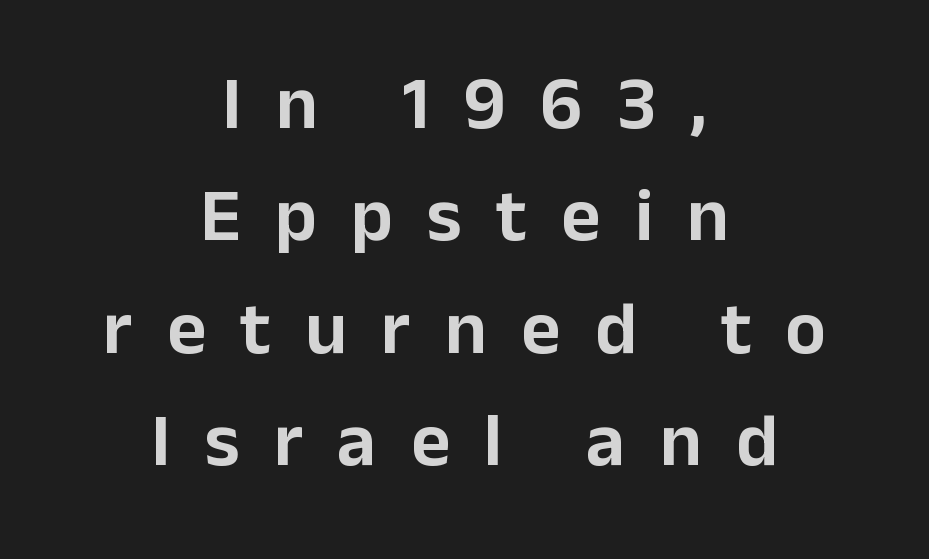
Q: Is the text italic (slanted)? A: No, it is upright.
Q: Is the typeface a serif or a sans-serif typeface? A: Sans-serif.
Q: Is the text underlined? A: No.
Q: How is the paragraph aligned? A: Centered.
Q: Is the spacing between letters normal or unusually wide? A: Unusually wide.
Q: Is the spacing between lines tight, normal or loose? A: Normal.
Q: Width (condensed, normal, or wide)? A: Normal.
Q: Stroke contrast? A: Low.
Q: x-height? A: Medium.
Q: Monospaced? A: No.
